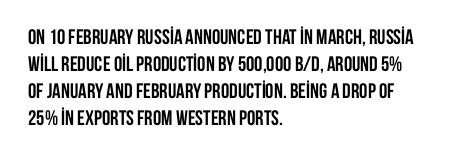
The image shows 21 px bold type, upright; set left-aligned, normal line spacing (1.29x), normal letter spacing, not underlined.
